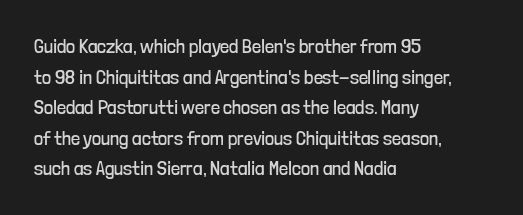
If you drew a line through each stem, it would be perfectly vertical. Students, observe: this is what conventionally led text looks like. Alignment: flush left. Decoration check: the copy has no underline.
